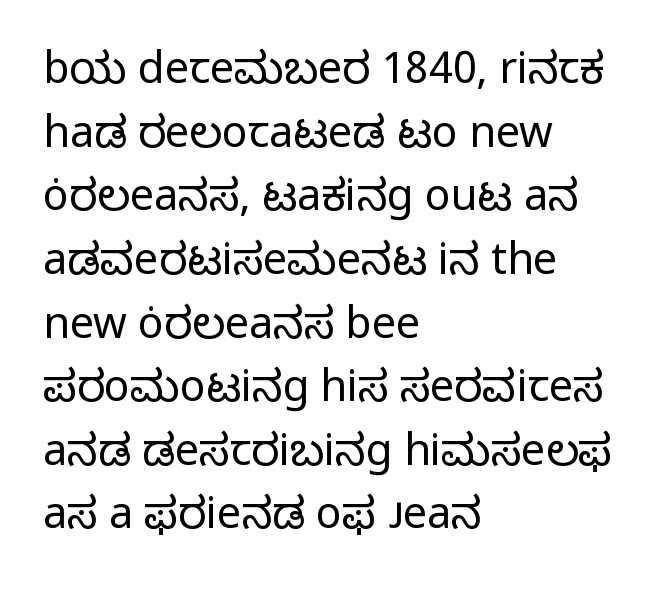
Typographically, this falls in the sans-serif category. This block has exactly the height ordinary leading produces. Posture: straight, roman, zero tilt. Visually the block forms a straight wall on the left and a jagged coastline on the right. Counters stay open thanks to moderate or lighter strokes.
